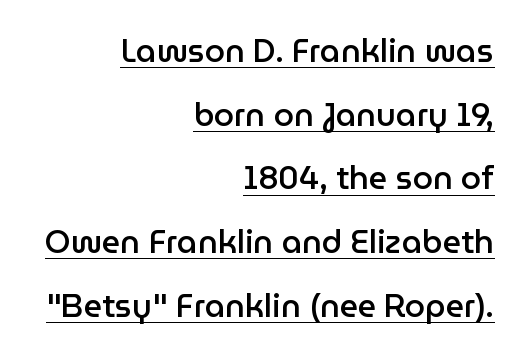
Q: Is the text bold? A: Semi-bold.
Q: Is the text italic (slanted)? A: No, it is upright.
Q: Is the typeface a serif or a sans-serif typeface? A: Sans-serif.
Q: Is the text underlined? A: Yes.
Q: How is the paragraph aligned? A: Right-aligned.
Q: Is the spacing between letters normal or unusually wide? A: Normal.
Q: Is the spacing between lines tight, normal or loose? A: Loose.
Q: Width (condensed, normal, or wide)? A: Normal.
Q: Stroke contrast? A: Low.
Q: x-height? A: Medium.
Q: Monospaced? A: No.
